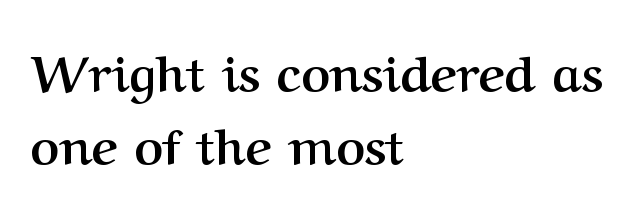
The image shows 50 px semibold serif type, upright; set left-aligned, normal line spacing (1.47x), normal letter spacing, not underlined; medium stroke contrast and a medium x-height.
